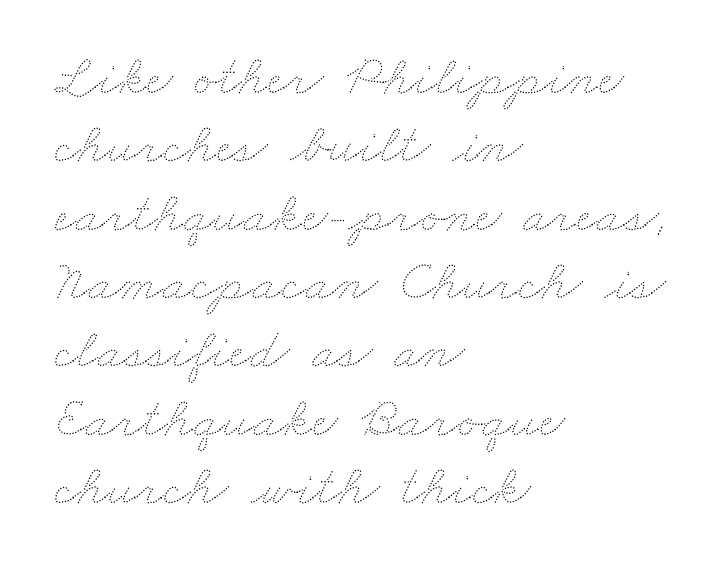
The image shows 56 px thin, wide type; set left-aligned, line spacing 1.22x, normal letter spacing, not underlined; medium stroke contrast and a small x-height.
